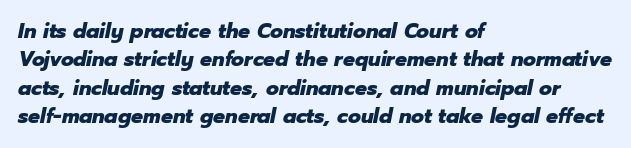
The image shows 21 px bold type, italic (leaning right); set left-aligned, normal line spacing (1.35x), normal letter spacing, not underlined.
